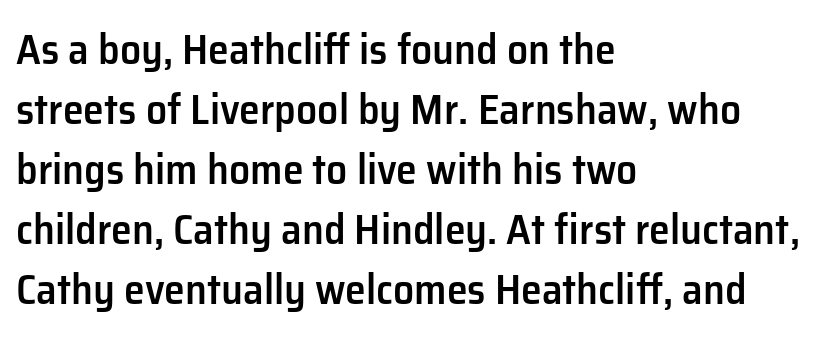
Q: Is the text bold? A: Semi-bold.
Q: Is the text italic (slanted)? A: No, it is upright.
Q: Is the typeface a serif or a sans-serif typeface? A: Sans-serif.
Q: Is the text underlined? A: No.
Q: How is the paragraph aligned? A: Left-aligned.
Q: Is the spacing between letters normal or unusually wide? A: Normal.
Q: Is the spacing between lines tight, normal or loose? A: Normal.
Q: Width (condensed, normal, or wide)? A: Normal.
Q: Stroke contrast? A: Low.
Q: x-height? A: Medium.
Q: Monospaced? A: No.
